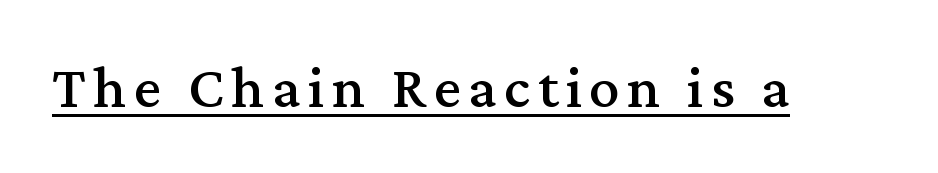
The image shows 61 px serif type, upright; set underlined; medium stroke contrast and a medium x-height.
